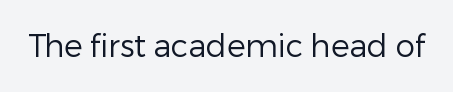
The image shows 31 px regular-weight sans-serif type, upright; set normal letter spacing, not underlined; low stroke contrast and a medium x-height.
